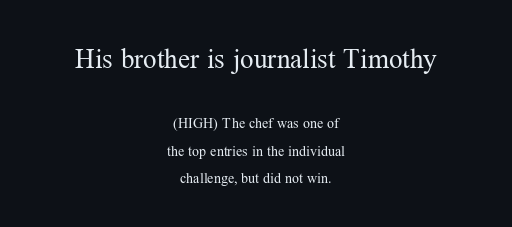
The typesetter chose a symmetrical, centered arrangement here. The designer dialed line spacing up above the default. The letters sit at their default tracking, neither squeezed nor spread. The font is comparable to plain body text, perhaps lighter. This rendering features lettering with no underline.
